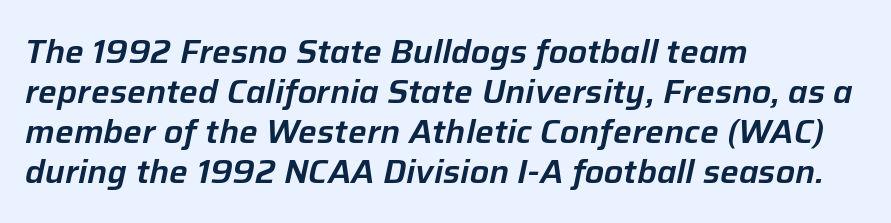
The rendering uses natural spacing where letterforms have individual widths. The face used here is rendered with its standard letterfit. If you drew a line through each stem, it would be angled. The string is rendered with underlining switched off. One-word summary of the alignment: left.
